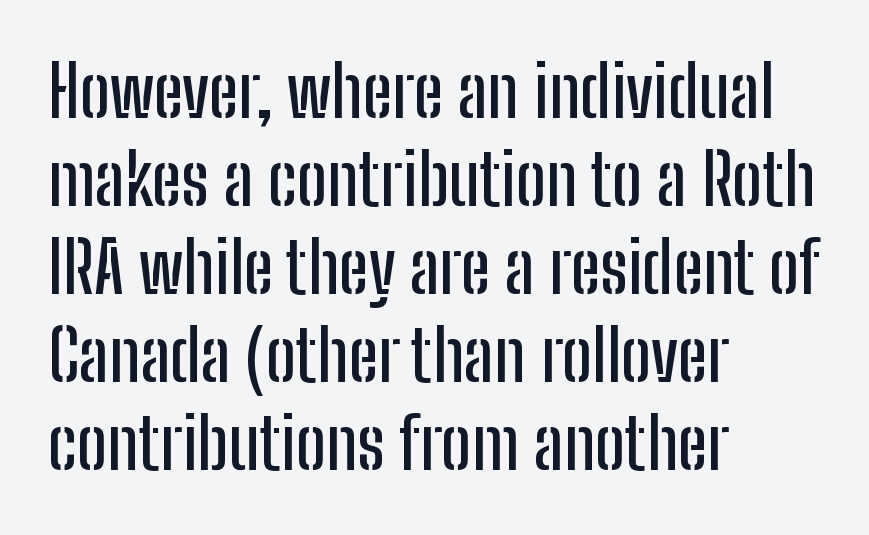
The image shows 71 px condensed sans-serif type, upright; set left-aligned, line spacing 1.24x, normal letter spacing, not underlined; low stroke contrast and a medium x-height.
